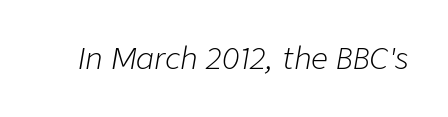
Q: Is the text bold? A: No.
Q: Is the text italic (slanted)? A: Yes, it leans right by about 9 degrees.
Q: Is the text underlined? A: No.
Q: Is the spacing between letters normal or unusually wide? A: Normal.
Q: Width (condensed, normal, or wide)? A: Normal.
Q: Stroke contrast? A: Low.
Q: x-height? A: Medium.
Q: Monospaced? A: No.
